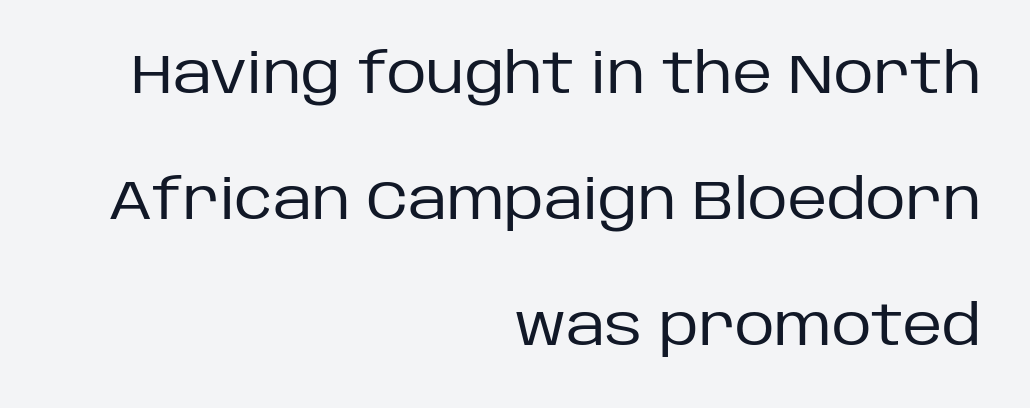
{"serif": "no", "italic": "no", "bold": "no", "weight": "regular", "width": "normal", "stroke_contrast": "low", "x_height": "large", "monospaced": "no", "underline": "no", "align": "right", "line_spacing": "loose", "line_spacing_ratio": 2.29, "letter_spacing": "normal", "letter_spacing_em": 0.0, "glyph_px": 55}
